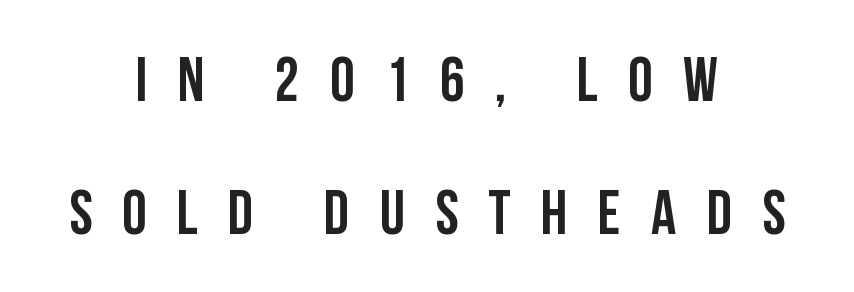
The image shows 62 px condensed sans-serif type, upright; set centered, loose line spacing (2.15x), unusually wide letter spacing (+0.49 em), not underlined; low stroke contrast and a large x-height.
